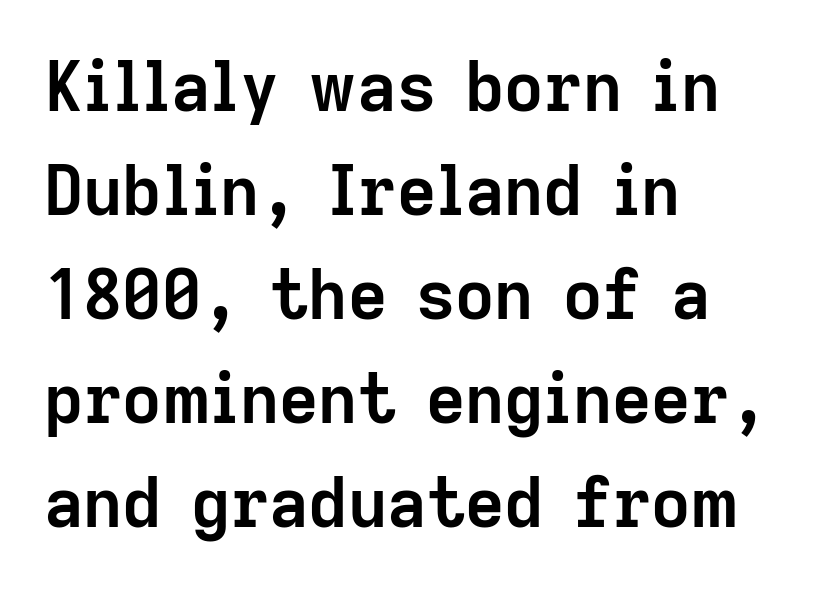
Q: Is the text bold? A: Yes.
Q: Is the text italic (slanted)? A: No, it is upright.
Q: Is the typeface a serif or a sans-serif typeface? A: Sans-serif.
Q: Is the text underlined? A: No.
Q: How is the paragraph aligned? A: Left-aligned.
Q: Is the spacing between letters normal or unusually wide? A: Normal.
Q: Is the spacing between lines tight, normal or loose? A: Normal.
Q: Width (condensed, normal, or wide)? A: Normal.
Q: Stroke contrast? A: Low.
Q: x-height? A: Medium.
Q: Monospaced? A: No.
